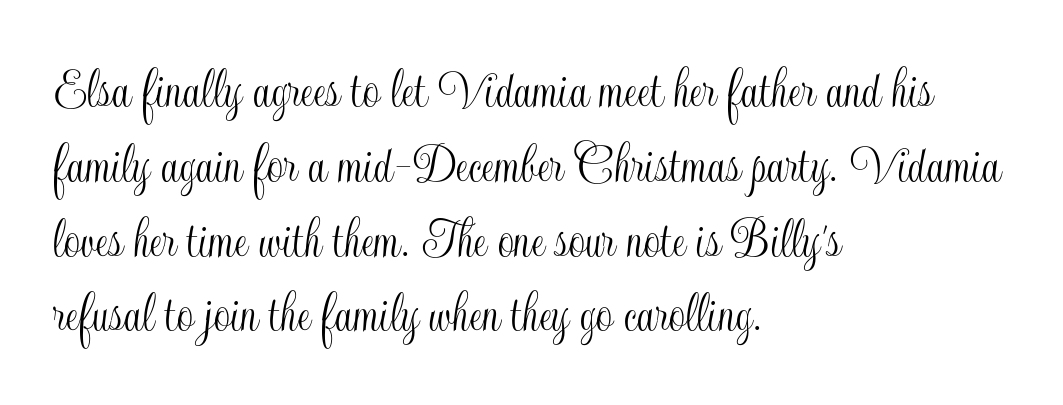
Quick note: interline space is typical. The space beneath each line is pristine and unruled. The text block is weighted toward the left margin, trailing off unevenly rightward.
